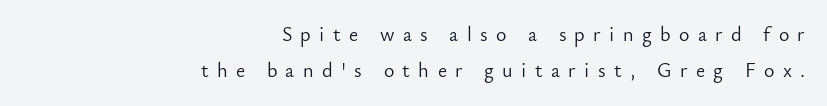
{"italic": "no", "bold": "no", "underline": "no", "align": "right", "line_spacing_ratio": 1.82, "letter_spacing": "wide", "letter_spacing_em": 0.42, "glyph_px": 20}
